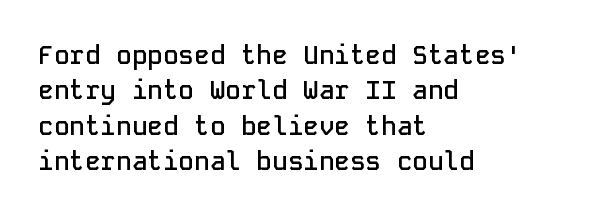
Q: Is the text bold? A: Semi-bold.
Q: Is the text italic (slanted)? A: No, it is upright.
Q: Is the text underlined? A: No.
Q: How is the paragraph aligned? A: Left-aligned.
Q: Is the spacing between letters normal or unusually wide? A: Normal.
Q: Is the spacing between lines tight, normal or loose? A: Normal.
